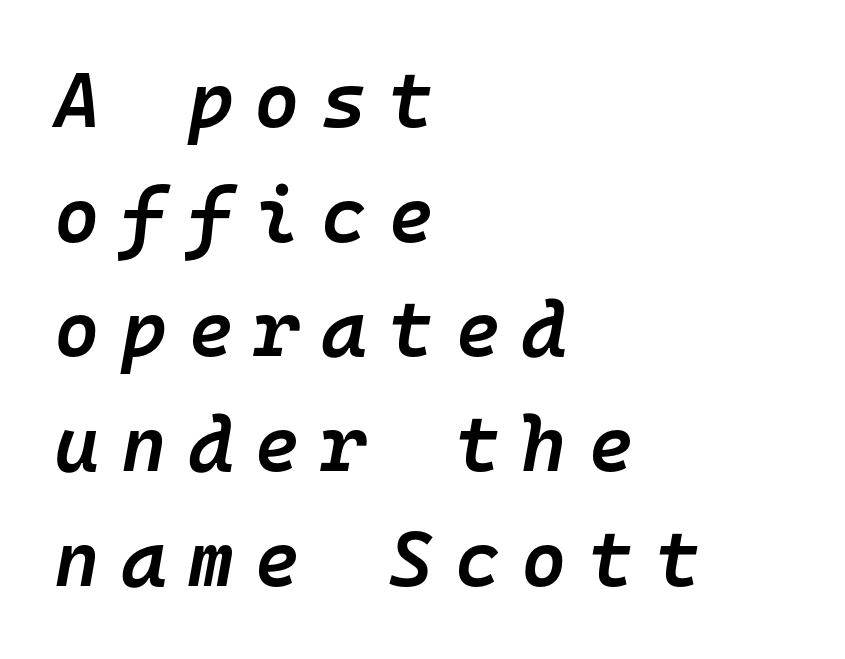
The rendering uses typewriter-style spacing with identical character cells. Leading: standard. Reading down the block, your eye returns to a fixed left position each line. Its strokes are somewhat broadened, the hallmark of semibold type. The type is letterspaced generously, with wide tracking. These lines were composed using italics.
